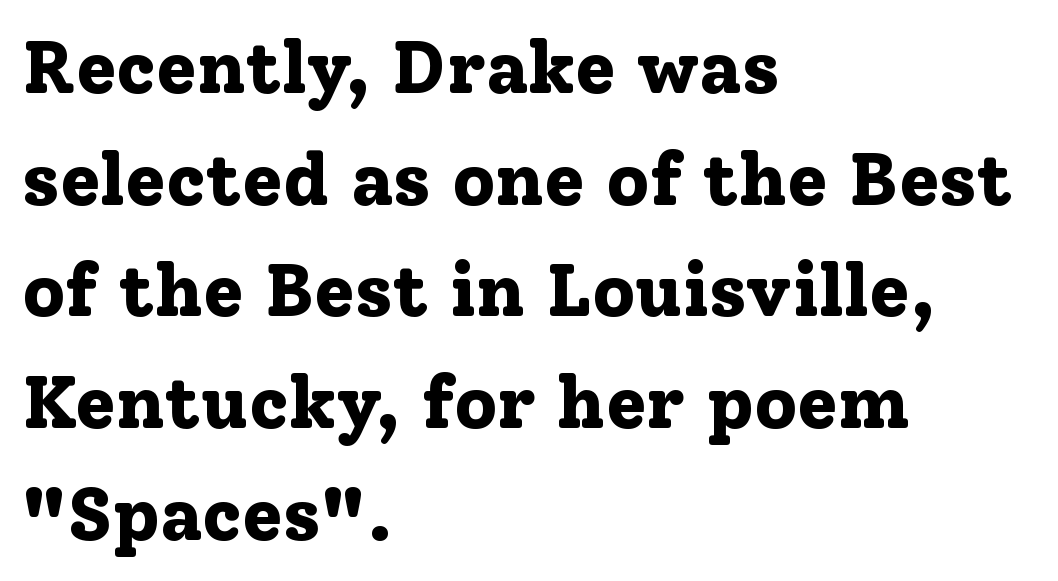
Has an underline been added? It has not. Caption: multi-line text, flush left, ragged right. A normal amount of white space separates one row of letters from the next. The face used here is proportionally spaced, like ordinary book or web type. A typesetter would call this zero additional tracking.
